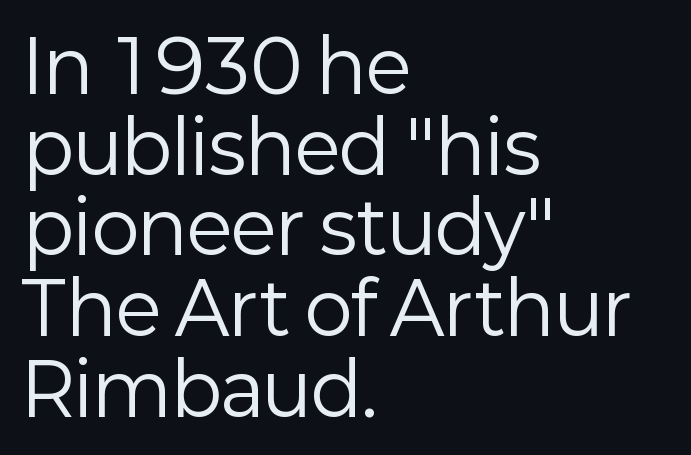
{"serif": "no", "italic": "no", "bold": "no", "weight": "regular", "width": "normal", "stroke_contrast": "low", "x_height": "medium", "monospaced": "no", "underline": "no", "align": "left", "line_spacing": "tight", "line_spacing_ratio": 1.12, "letter_spacing": "normal", "letter_spacing_em": 0.0, "glyph_px": 72}
